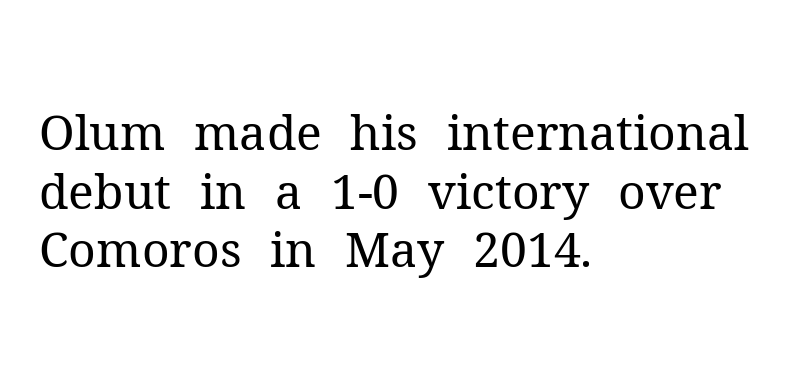
Q: Is the text bold? A: No.
Q: Is the text italic (slanted)? A: No, it is upright.
Q: Is the typeface a serif or a sans-serif typeface? A: Serif.
Q: Is the text underlined? A: No.
Q: How is the paragraph aligned? A: Left-aligned.
Q: Is the spacing between letters normal or unusually wide? A: Normal.
Q: Width (condensed, normal, or wide)? A: Normal.
Q: Stroke contrast? A: Medium.
Q: x-height? A: Medium.
Q: Monospaced? A: No.
